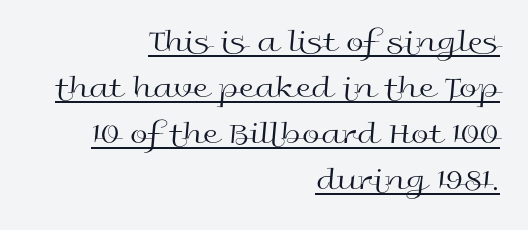
The specimen includes a rule beneath the text block's lines. This rendering leaves character spacing at its baseline value. Is the type heavy? It reads as light-to-regular instead. What's the leading like? Ordinary, nothing unusual. The passage shown is typeset with a sans-serif family.
